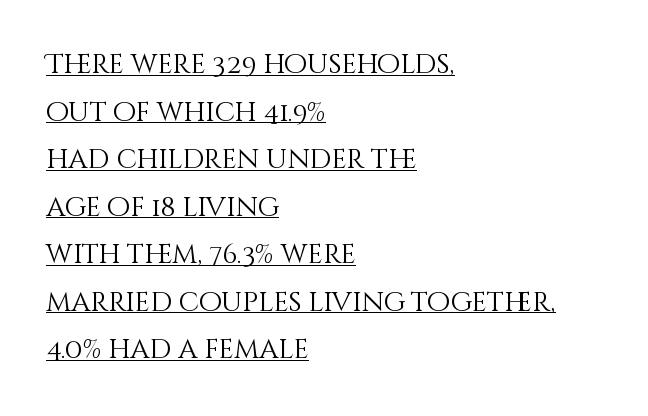
The image shows 27 px text type, upright; set left-aligned, line spacing 1.76x, normal letter spacing, underlined.
